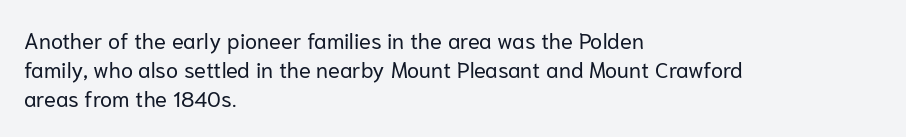
The image shows 22 px text type, upright; set left-aligned, normal line spacing (1.32x), normal letter spacing, not underlined.
